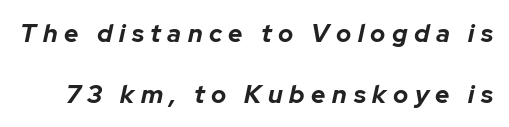
These lines have a slow, spaced-out rhythm from letter to letter. The lines are spread far apart with generous leading. Does the lettering tilt? It does — this is italic. Weight check: bold — yes, fully.
